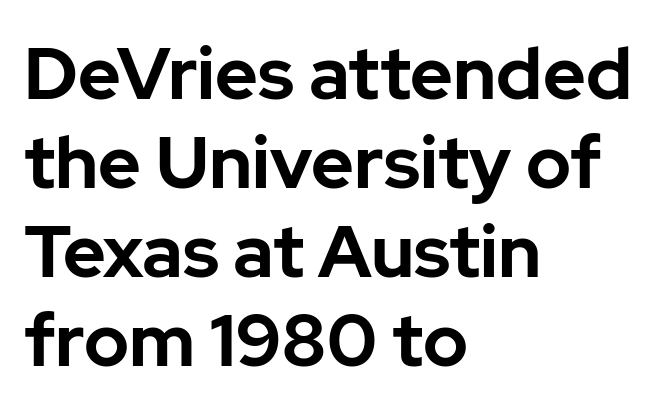
Q: Is the text bold? A: Yes.
Q: Is the text italic (slanted)? A: No, it is upright.
Q: Is the typeface a serif or a sans-serif typeface? A: Sans-serif.
Q: Is the text underlined? A: No.
Q: How is the paragraph aligned? A: Left-aligned.
Q: Is the spacing between letters normal or unusually wide? A: Normal.
Q: Width (condensed, normal, or wide)? A: Normal.
Q: Stroke contrast? A: Low.
Q: x-height? A: Medium.
Q: Monospaced? A: No.
